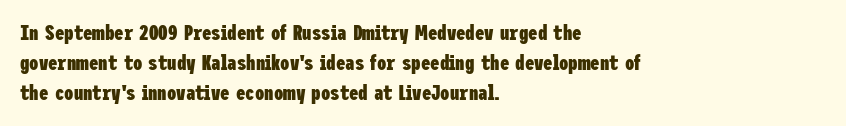
The font's upright variant was chosen for this text. These lines keep a tight, regular rhythm from letter to letter. Notice how thick the strokes are: this is what a full bold looks like. These lines sit exactly where default settings would place them.
